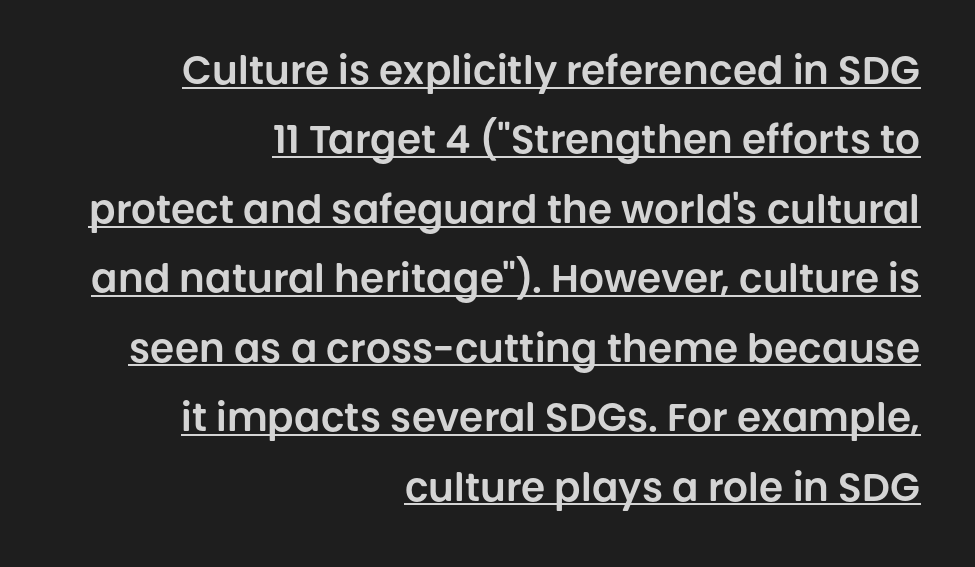
The image shows 39 px sans-serif type, upright; set right-aligned, line spacing 1.78x, normal letter spacing, underlined; low stroke contrast and a large x-height.
